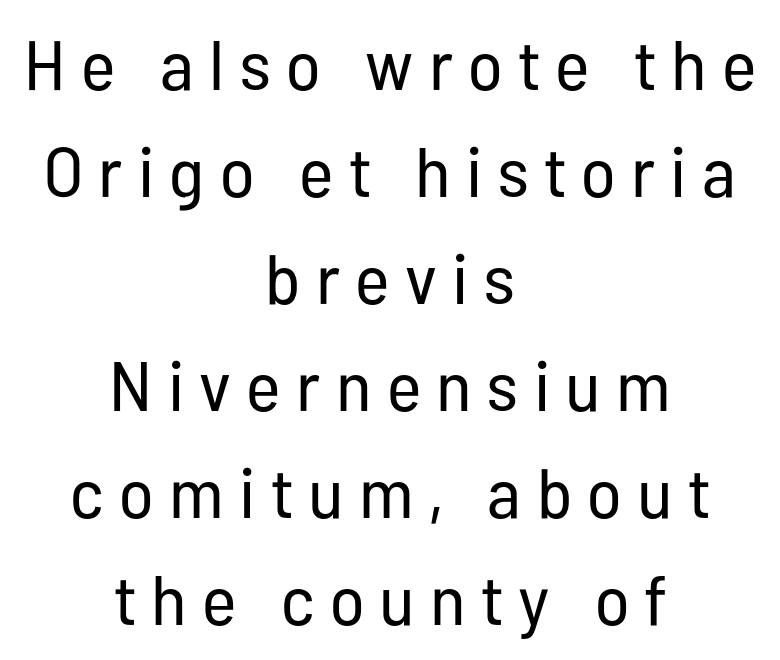
These lines sit exactly where default settings would place them. Notice how the stems are strictly vertical — no italics here. Font category for this specimen: sans-serif. No word sits above an underline. A centered setting, common on invitations and titles, is used for this passage. The characters are drawn with everyday or finer stroke widths.
